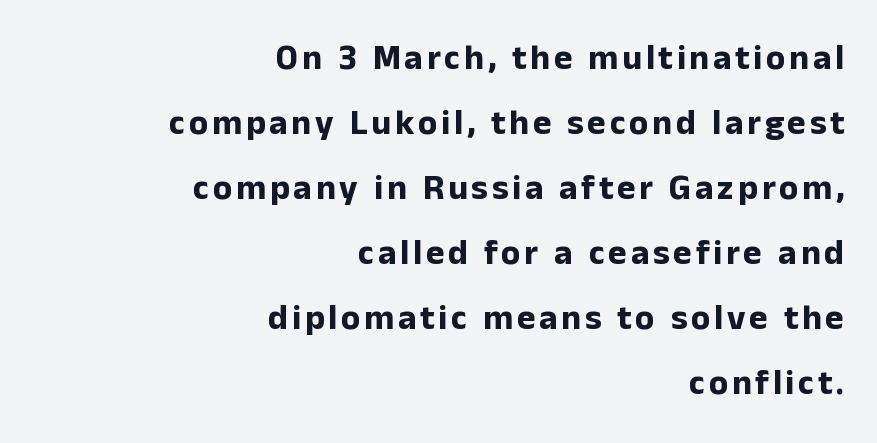
Q: Is the text bold? A: Yes.
Q: Is the text italic (slanted)? A: No, it is upright.
Q: Is the typeface a serif or a sans-serif typeface? A: Sans-serif.
Q: Is the text underlined? A: No.
Q: How is the paragraph aligned? A: Right-aligned.
Q: Width (condensed, normal, or wide)? A: Normal.
Q: Stroke contrast? A: Low.
Q: x-height? A: Medium.
Q: Monospaced? A: No.
